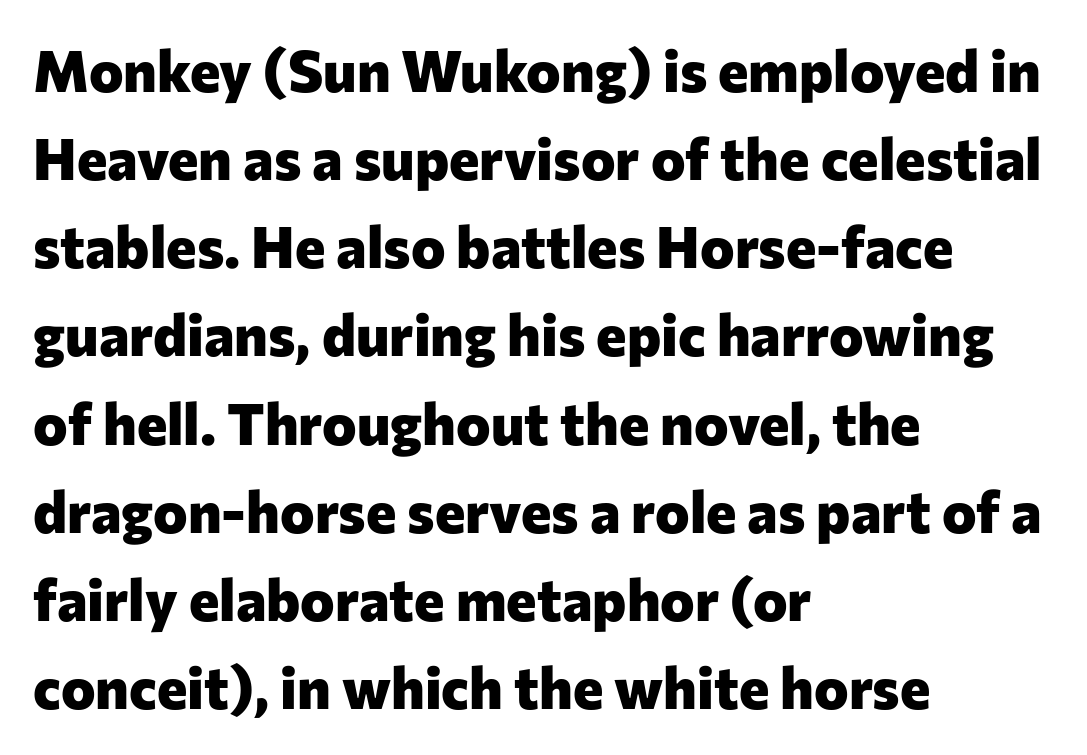
{"serif": "no", "italic": "no", "bold": "yes", "weight": "heavy", "width": "normal", "stroke_contrast": "low", "x_height": "medium", "monospaced": "no", "underline": "no", "align": "left", "line_spacing": "normal", "line_spacing_ratio": 1.52, "letter_spacing": "normal", "letter_spacing_em": 0.0, "glyph_px": 58}
